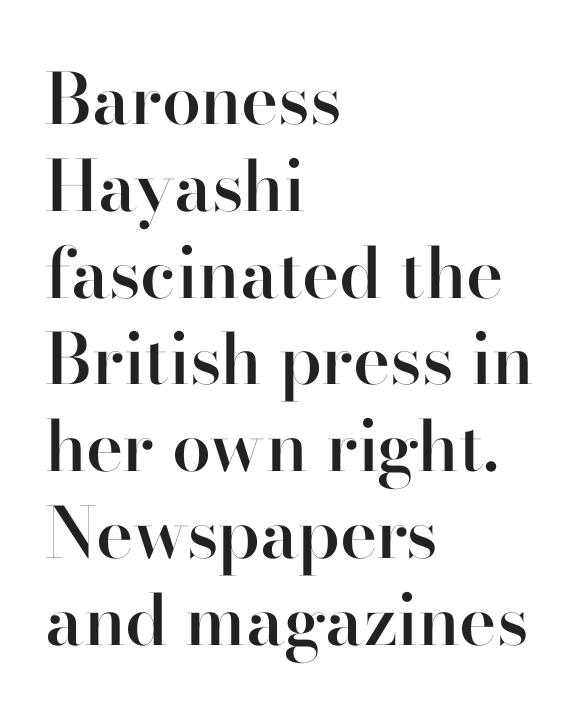
Q: Is the text bold? A: Semi-bold.
Q: Is the text italic (slanted)? A: No, it is upright.
Q: Is the typeface a serif or a sans-serif typeface? A: Serif.
Q: Is the text underlined? A: No.
Q: How is the paragraph aligned? A: Left-aligned.
Q: Is the spacing between letters normal or unusually wide? A: Normal.
Q: Width (condensed, normal, or wide)? A: Normal.
Q: Stroke contrast? A: High.
Q: x-height? A: Small.
Q: Monospaced? A: No.
